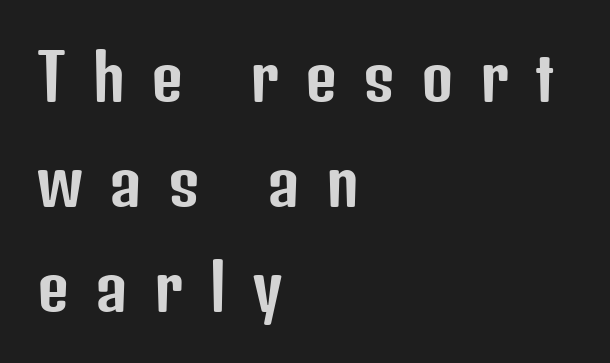
Q: Is the text italic (slanted)? A: No, it is upright.
Q: Is the typeface a serif or a sans-serif typeface? A: Sans-serif.
Q: Is the text underlined? A: No.
Q: How is the paragraph aligned? A: Left-aligned.
Q: Is the spacing between letters normal or unusually wide? A: Unusually wide.
Q: Is the spacing between lines tight, normal or loose? A: Normal.
Q: Width (condensed, normal, or wide)? A: Condensed.
Q: Stroke contrast? A: Low.
Q: x-height? A: Medium.
Q: Monospaced? A: No.
